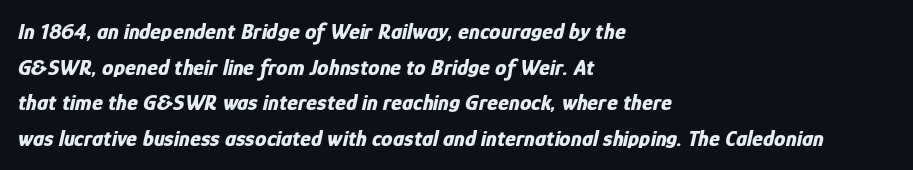
The image shows 23 px bold type, italic (leaning right); set left-aligned, normal line spacing (1.55x), normal letter spacing, not underlined.
